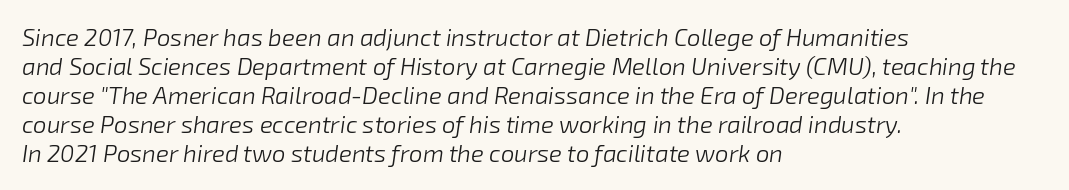
The image shows 24 px text type, italic (leaning right); set left-aligned, line spacing 1.21x, normal letter spacing, not underlined.
